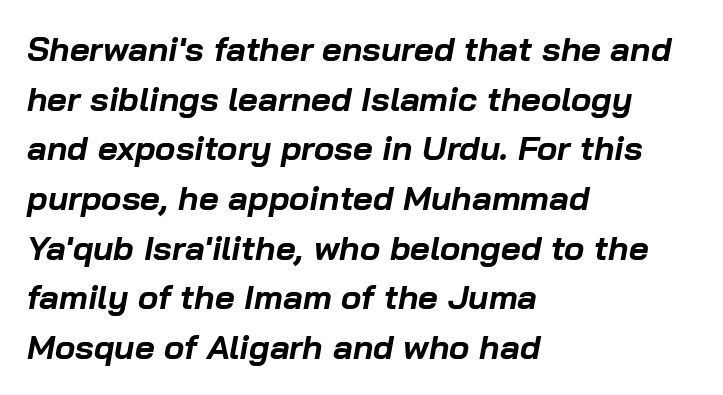
Q: Is the text bold? A: Yes.
Q: Is the text italic (slanted)? A: Yes, it leans right by about 10 degrees.
Q: Is the text underlined? A: No.
Q: How is the paragraph aligned? A: Left-aligned.
Q: Is the spacing between letters normal or unusually wide? A: Normal.
Q: Is the spacing between lines tight, normal or loose? A: Normal.
Q: Width (condensed, normal, or wide)? A: Normal.
Q: Stroke contrast? A: Low.
Q: x-height? A: Medium.
Q: Monospaced? A: No.
